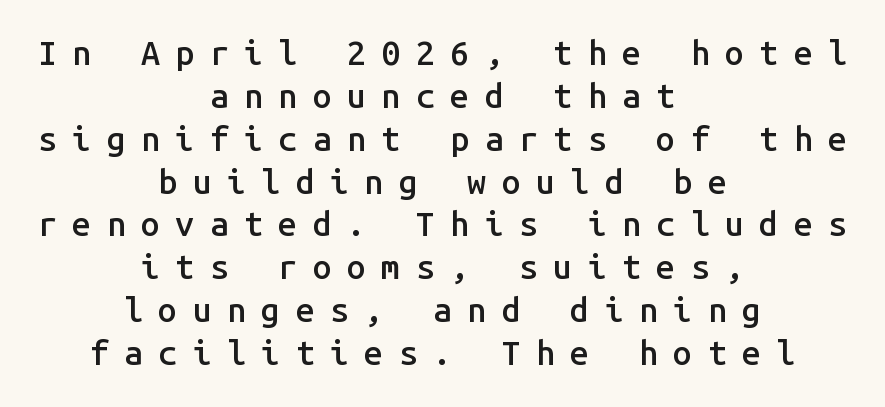
Q: Is the text bold? A: Semi-bold.
Q: Is the text italic (slanted)? A: No, it is upright.
Q: Is the typeface a serif or a sans-serif typeface? A: Sans-serif.
Q: Is the text underlined? A: No.
Q: How is the paragraph aligned? A: Centered.
Q: Is the spacing between letters normal or unusually wide? A: Unusually wide.
Q: Is the spacing between lines tight, normal or loose? A: Normal.
Q: Width (condensed, normal, or wide)? A: Normal.
Q: Stroke contrast? A: Low.
Q: x-height? A: Medium.
Q: Monospaced? A: Yes.
